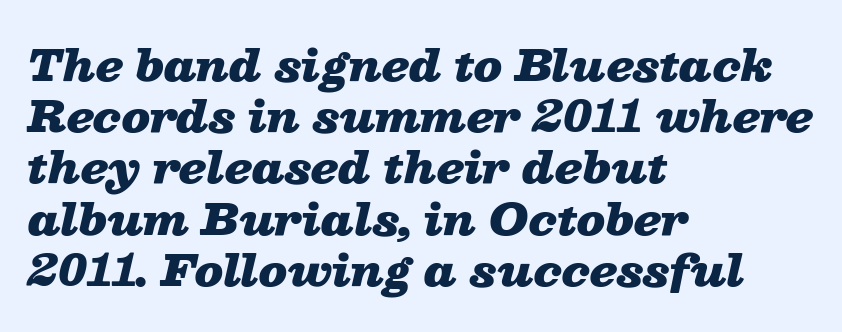
The image shows 42 px heavy, wide type, italic (leaning right); set left-aligned, line spacing 1.22x, normal letter spacing, not underlined; low stroke contrast and a medium x-height.
